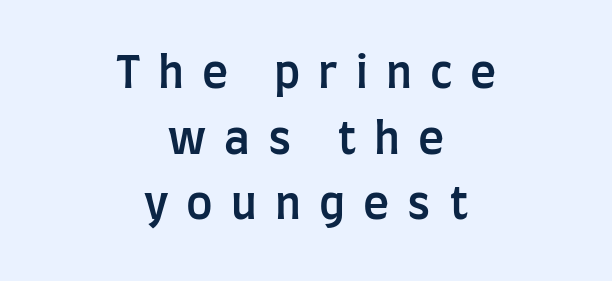
The image shows 44 px semibold, condensed sans-serif type, upright; set centered, normal line spacing (1.49x), unusually wide letter spacing (+0.41 em), not underlined; low stroke contrast and a large x-height.
